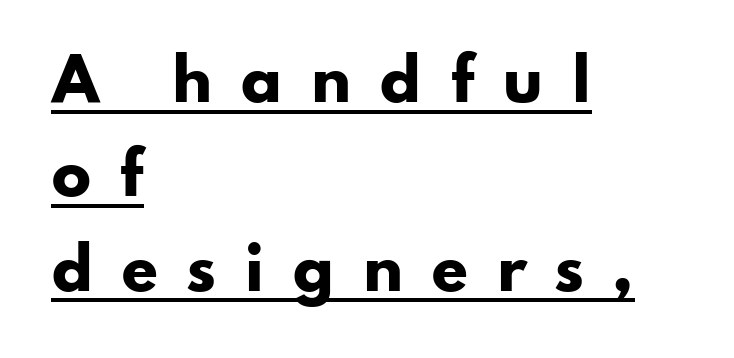
The image shows 59 px heavy, wide sans-serif type, upright; set left-aligned, normal line spacing (1.6x), unusually wide letter spacing (+0.46 em), underlined; low stroke contrast and a small x-height.
